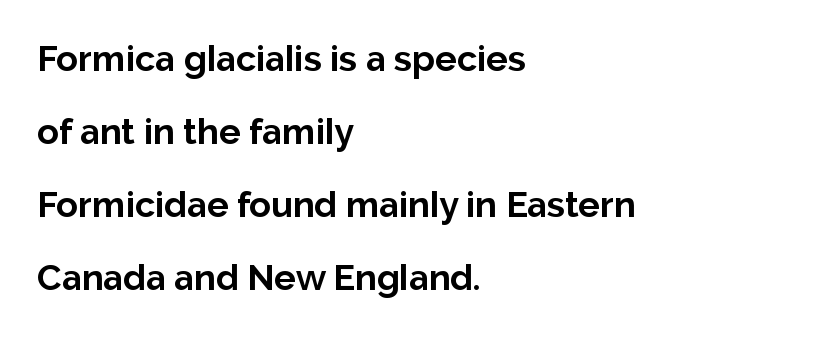
Q: Is the text bold? A: Yes.
Q: Is the text italic (slanted)? A: No, it is upright.
Q: Is the typeface a serif or a sans-serif typeface? A: Sans-serif.
Q: Is the text underlined? A: No.
Q: How is the paragraph aligned? A: Left-aligned.
Q: Is the spacing between letters normal or unusually wide? A: Normal.
Q: Is the spacing between lines tight, normal or loose? A: Loose.
Q: Width (condensed, normal, or wide)? A: Normal.
Q: Stroke contrast? A: Low.
Q: x-height? A: Medium.
Q: Monospaced? A: No.
